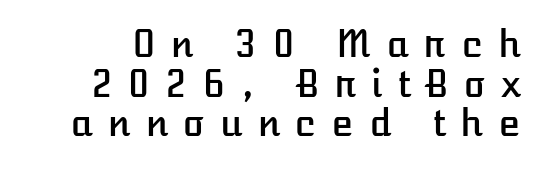
The image shows 36 px text type, upright; set tight line spacing (1.1x), unusually wide letter spacing (+0.41 em), not underlined; low stroke contrast and a medium x-height.
